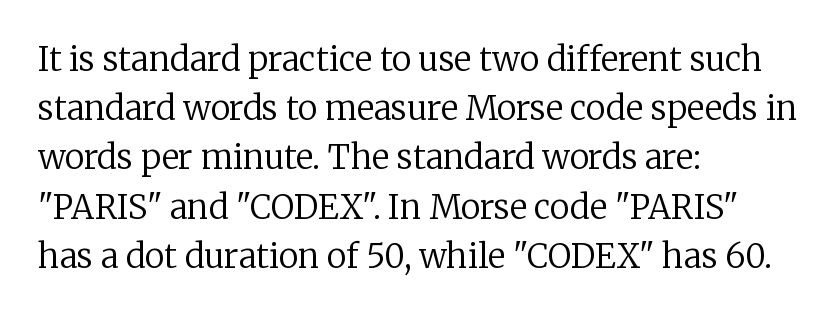
Q: Is the text bold? A: No.
Q: Is the text italic (slanted)? A: No, it is upright.
Q: Is the typeface a serif or a sans-serif typeface? A: Serif.
Q: Is the text underlined? A: No.
Q: How is the paragraph aligned? A: Left-aligned.
Q: Is the spacing between letters normal or unusually wide? A: Normal.
Q: Is the spacing between lines tight, normal or loose? A: Normal.
Q: Width (condensed, normal, or wide)? A: Normal.
Q: Stroke contrast? A: Low.
Q: x-height? A: Medium.
Q: Monospaced? A: No.
